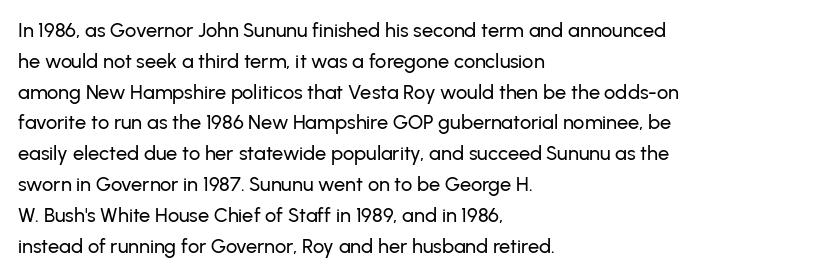
{"italic": "no", "underline": "no", "align": "left", "line_spacing": "normal", "line_spacing_ratio": 1.54, "letter_spacing": "normal", "letter_spacing_em": 0.0, "glyph_px": 20}
